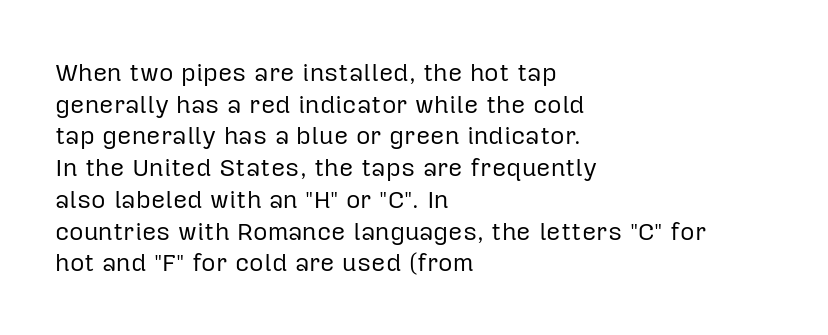
The characters are drawn with everyday or finer stroke widths. The string is rendered with underlining switched off. Leading matches the norm, producing a regular column. This sample uses plain, unmodified letter spacing.
